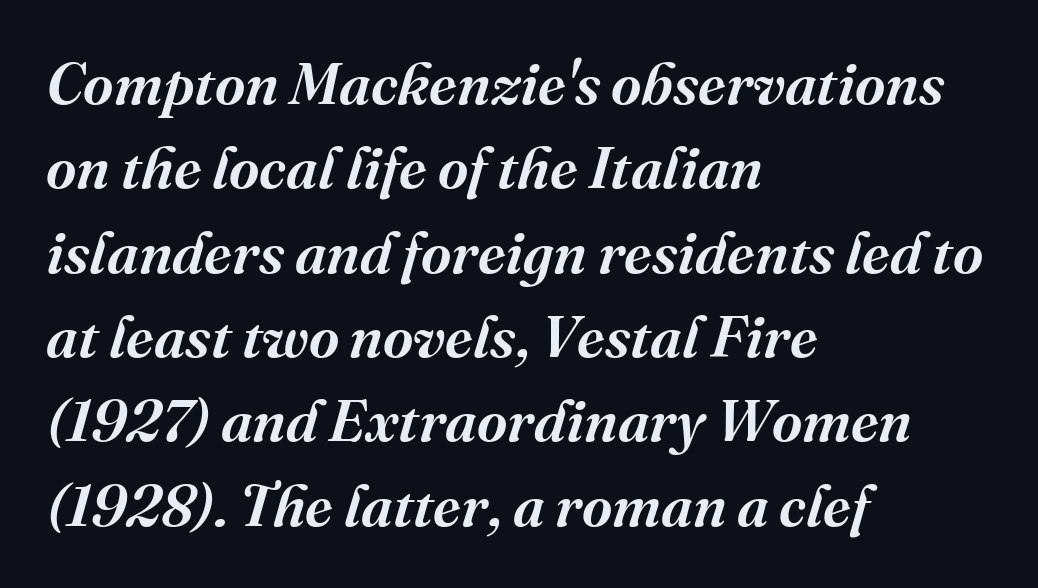
Q: Is the text bold? A: Semi-bold.
Q: Is the text italic (slanted)? A: Yes, it leans right by about 16 degrees.
Q: Is the typeface a serif or a sans-serif typeface? A: Serif.
Q: Is the text underlined? A: No.
Q: How is the paragraph aligned? A: Left-aligned.
Q: Is the spacing between letters normal or unusually wide? A: Normal.
Q: Is the spacing between lines tight, normal or loose? A: Normal.
Q: Width (condensed, normal, or wide)? A: Normal.
Q: Stroke contrast? A: Medium.
Q: x-height? A: Medium.
Q: Monospaced? A: No.
